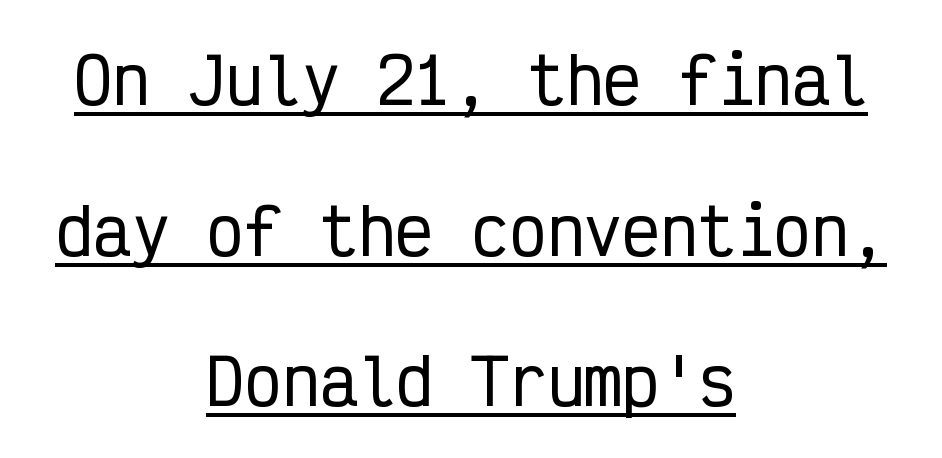
The image shows 63 px condensed sans-serif type, upright, monospaced; set centered, loose line spacing (2.39x), normal letter spacing, underlined; low stroke contrast and a medium x-height.
